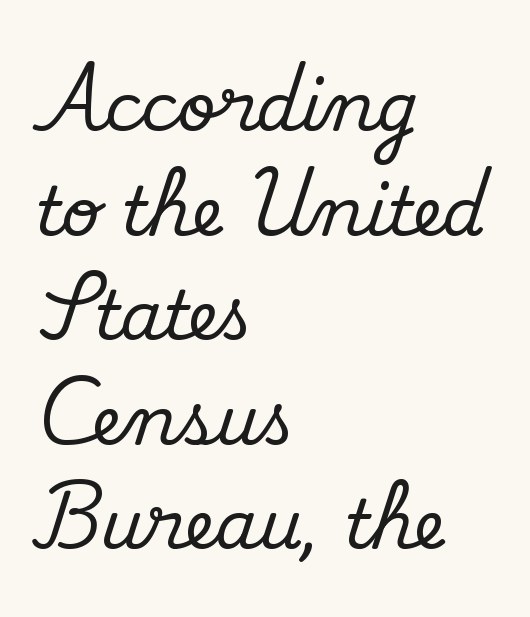
{"serif": "yes", "width": "normal", "stroke_contrast": "medium", "x_height": "small", "monospaced": "no", "underline": "no", "align": "left", "line_spacing": "normal", "line_spacing_ratio": 1.56, "letter_spacing": "normal", "letter_spacing_em": 0.0, "glyph_px": 67}
